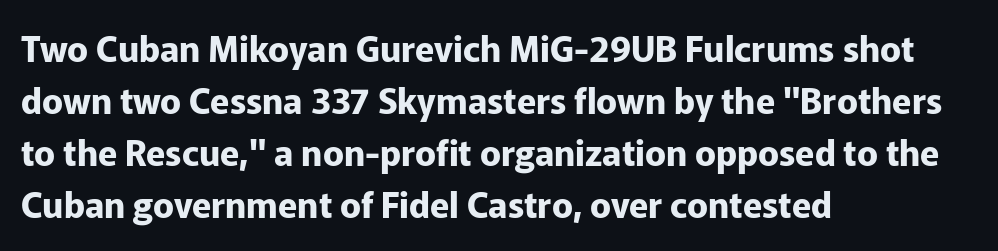
The text block is weighted toward the left margin, trailing off unevenly rightward. What's the leading like? Ordinary, nothing unusual. The letters sit at their default tracking, neither squeezed nor spread. Strong, thick strokes mark this as bold type.
